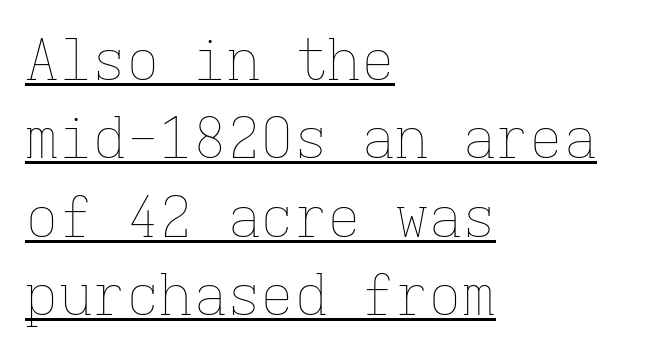
The image shows 56 px thin type, upright, monospaced; set left-aligned, normal line spacing (1.4x), normal letter spacing, underlined; low stroke contrast and a medium x-height.
